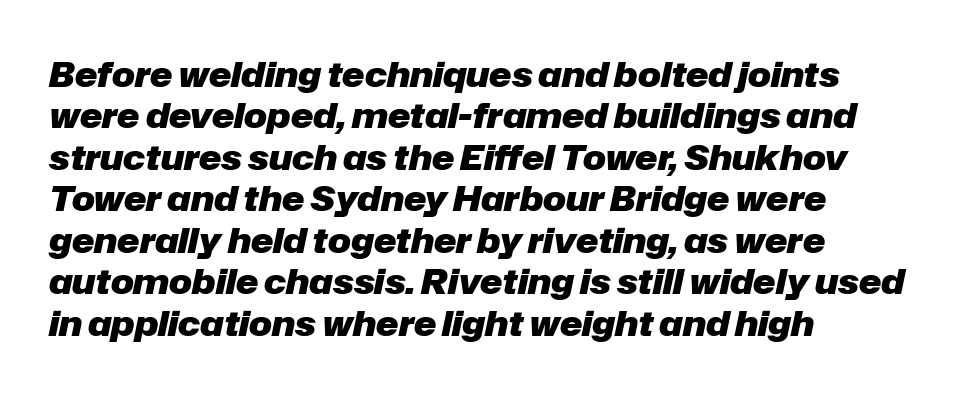
The image shows 34 px heavy type, italic (leaning right); set left-aligned, line spacing 1.22x, normal letter spacing, not underlined; low stroke contrast and a medium x-height.
